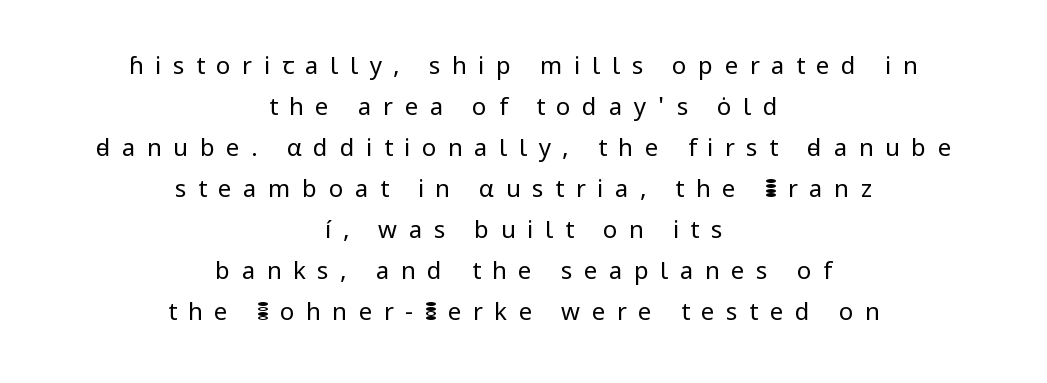
{"italic": "no", "bold": "no", "underline": "no", "align": "center", "line_spacing_ratio": 1.71, "letter_spacing": "wide", "letter_spacing_em": 0.48, "glyph_px": 24}
